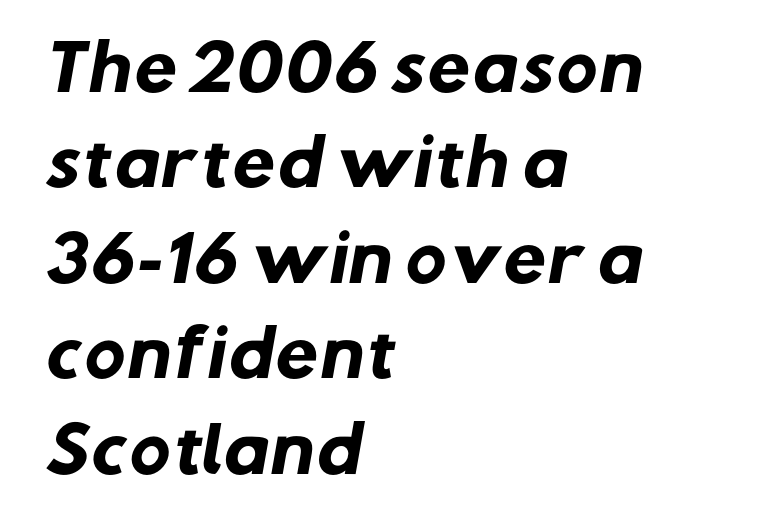
Q: Is the text bold? A: Yes.
Q: Is the typeface a serif or a sans-serif typeface? A: Sans-serif.
Q: Is the text underlined? A: No.
Q: How is the paragraph aligned? A: Left-aligned.
Q: Is the spacing between letters normal or unusually wide? A: Normal.
Q: Is the spacing between lines tight, normal or loose? A: Normal.
Q: Width (condensed, normal, or wide)? A: Normal.
Q: Stroke contrast? A: Low.
Q: x-height? A: Medium.
Q: Monospaced? A: No.
